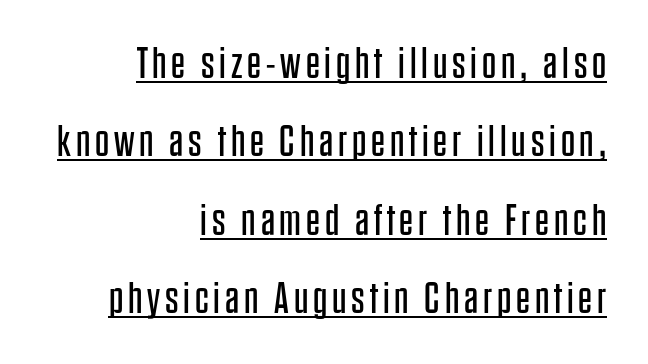
Line endings align vertically; line beginnings do not. The letters carry no serifs — their stems end cleanly without finishing strokes. The font is comparable to plain body text, perhaps lighter. The letters stand straight up with perfectly vertical stems.
